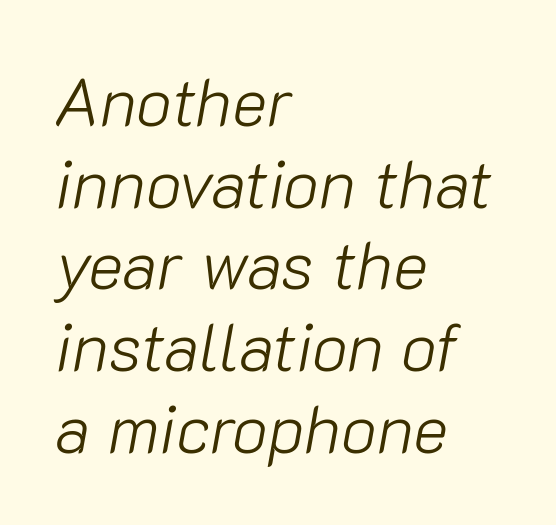
Observe the lean: these are italic letterforms. Think standard paragraph weight, or any step lighter than that. These lines stack with their left ends in a neat column. Glance below the letters and you will spot only blank space. The rendering uses natural spacing where letterforms have individual widths. These lines keep a tight, regular rhythm from letter to letter.
